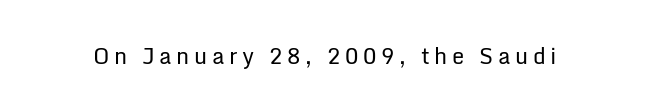
Q: Is the text bold? A: No.
Q: Is the text italic (slanted)? A: No, it is upright.
Q: Is the text underlined? A: No.
Q: Is the spacing between letters normal or unusually wide? A: Unusually wide.
